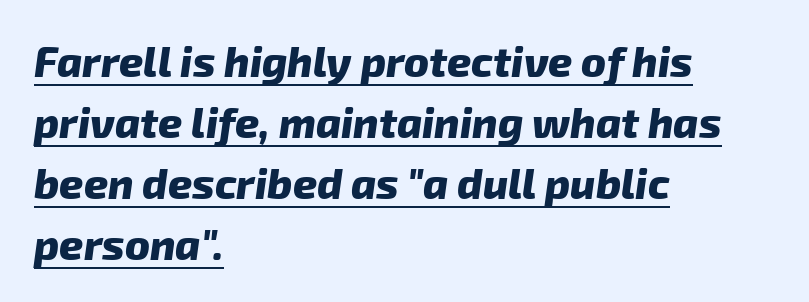
Is there much room between lines? A standard amount, neither cramped nor airy. These lines keep a tight, regular rhythm from letter to letter. I'd describe the lettering as bold — thick and assertive. Somebody hit Ctrl+U on this one — the words are underlined. Proportional: the letters do not fall into vertical columns.
